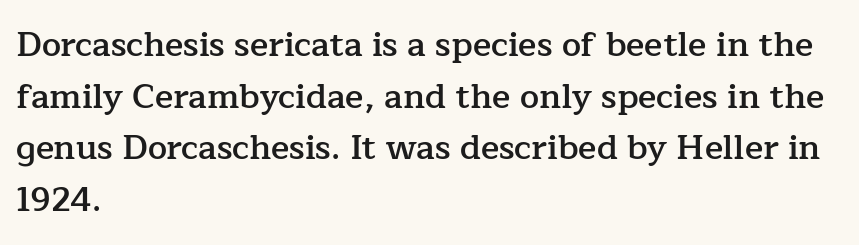
{"serif": "yes", "italic": "no", "bold": "semi", "weight": "semibold", "width": "normal", "stroke_contrast": "low", "x_height": "medium", "monospaced": "no", "underline": "no", "align": "left", "line_spacing": "normal", "line_spacing_ratio": 1.52, "letter_spacing": "normal", "letter_spacing_em": 0.0, "glyph_px": 34}
